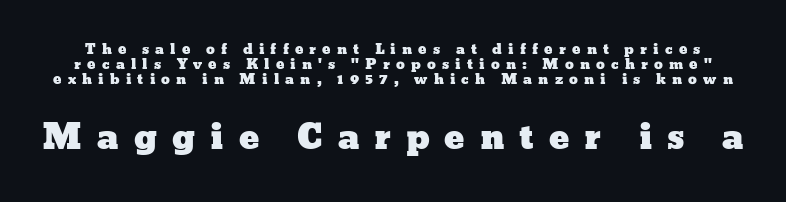
Spacing verdict: proportional, widths tailored to each character. The passage shown stacks its lines with hardly any gap. Caption: expanded tracking, letters set apart. The typography opts for an upright posture over an oblique one. Each row of text sits above clean, open space.
